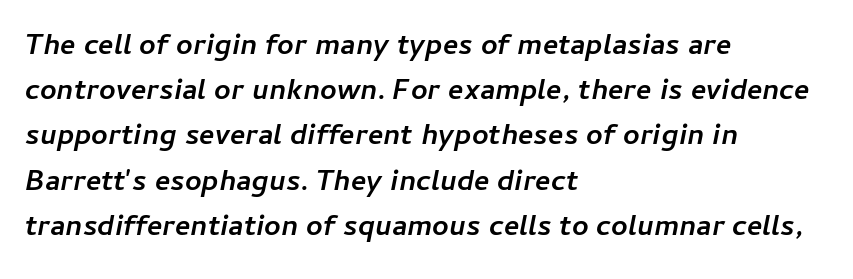
The image shows 29 px semibold type, italic (leaning right); set left-aligned, normal line spacing (1.56x), normal letter spacing, not underlined; low stroke contrast and a medium x-height.
